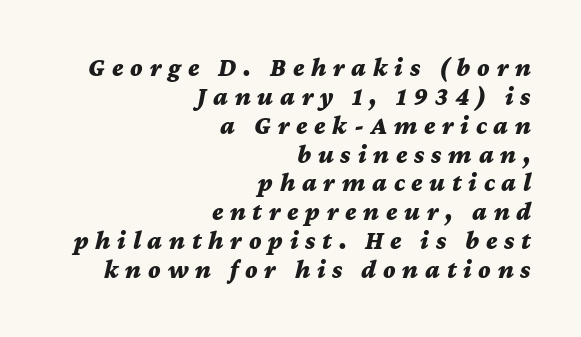
Q: Is the text bold? A: Yes.
Q: Is the text italic (slanted)? A: Yes, it leans right by about 12 degrees.
Q: Is the text underlined? A: No.
Q: How is the paragraph aligned? A: Right-aligned.
Q: Is the spacing between letters normal or unusually wide? A: Unusually wide.
Q: Is the spacing between lines tight, normal or loose? A: Tight.
